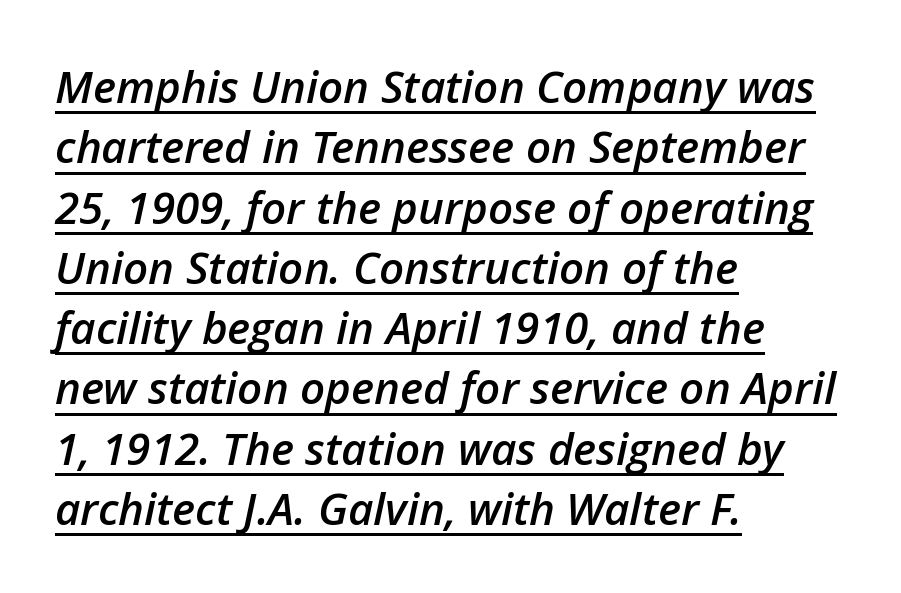
{"italic": "yes", "lean": "right", "slant_degrees": 12, "bold": "semi", "weight": "semibold", "width": "normal", "stroke_contrast": "low", "x_height": "medium", "monospaced": "no", "underline": "yes", "align": "left", "line_spacing": "normal", "line_spacing_ratio": 1.37, "letter_spacing": "normal", "letter_spacing_em": 0.0, "glyph_px": 44}
